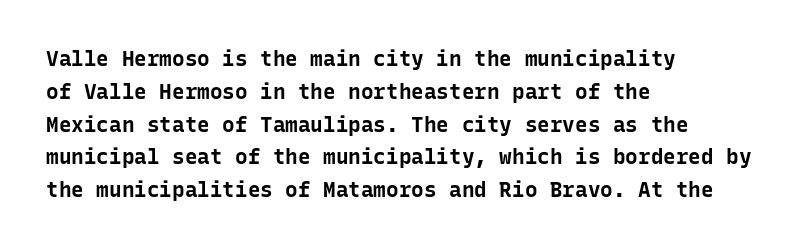
The image shows 21 px bold type, upright; set left-aligned, normal line spacing (1.56x), normal letter spacing, not underlined.
